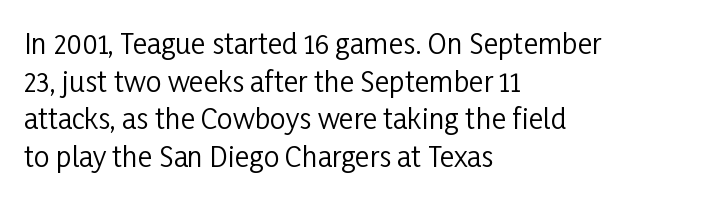
The image shows 28 px regular-weight, condensed sans-serif type, upright; set left-aligned, normal line spacing (1.34x), normal letter spacing, not underlined; low stroke contrast and a medium x-height.
